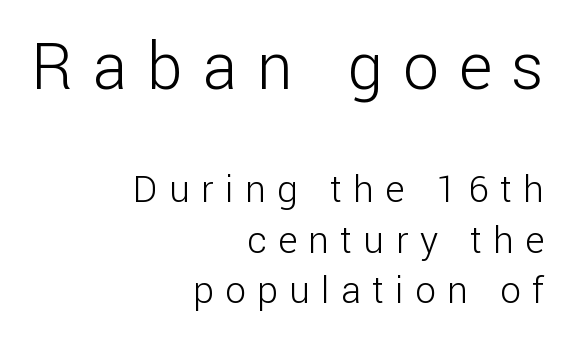
Q: Is the text bold? A: No.
Q: Is the text italic (slanted)? A: No, it is upright.
Q: Is the typeface a serif or a sans-serif typeface? A: Sans-serif.
Q: Is the text underlined? A: No.
Q: How is the paragraph aligned? A: Right-aligned.
Q: Is the spacing between letters normal or unusually wide? A: Unusually wide.
Q: Is the spacing between lines tight, normal or loose? A: Normal.
Q: Which block of text is set in a larger size, the first (top) or the second (bottom)? A: The first (top) one.
Q: Width (condensed, normal, or wide)? A: Normal.
Q: Stroke contrast? A: Low.
Q: x-height? A: Medium.
Q: Monospaced? A: No.
